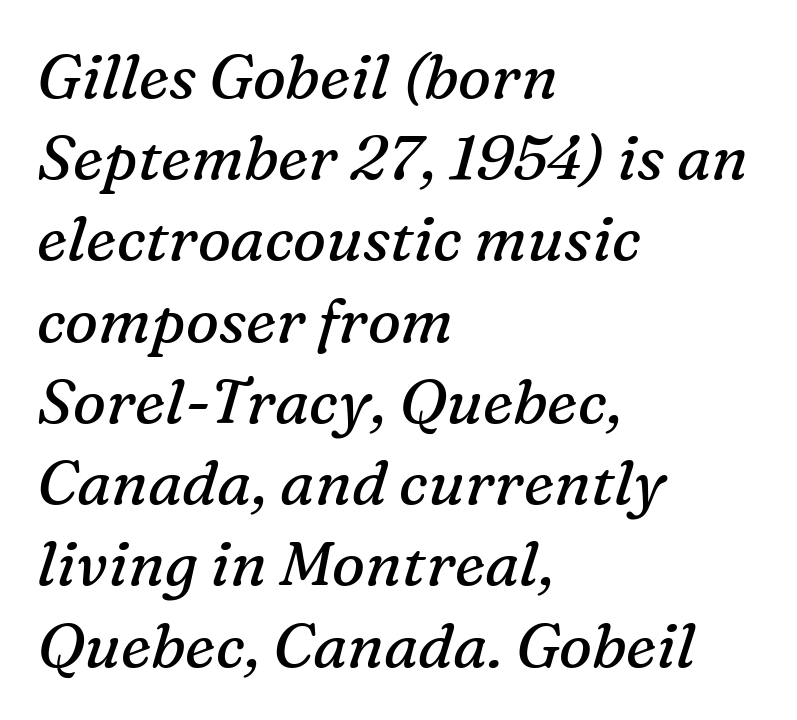
Q: Is the text bold? A: No.
Q: Is the text italic (slanted)? A: Yes, it leans right by about 16 degrees.
Q: Is the typeface a serif or a sans-serif typeface? A: Serif.
Q: Is the text underlined? A: No.
Q: How is the paragraph aligned? A: Left-aligned.
Q: Is the spacing between letters normal or unusually wide? A: Normal.
Q: Is the spacing between lines tight, normal or loose? A: Normal.
Q: Width (condensed, normal, or wide)? A: Normal.
Q: Stroke contrast? A: Medium.
Q: x-height? A: Medium.
Q: Monospaced? A: No.
